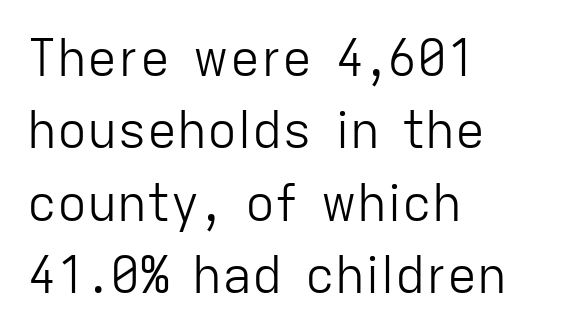
The image shows 50 px light sans-serif type, upright; set left-aligned, normal line spacing (1.45x), normal letter spacing, not underlined; low stroke contrast and a medium x-height.
